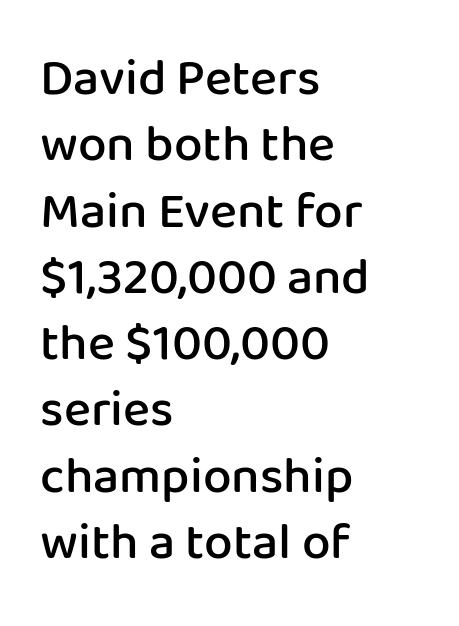
Lines of text with bare space underneath. Characters remain perfectly vertical along every line. Visually the block forms a straight wall on the left and a jagged coastline on the right. In terms of letterform style, serifs are entirely absent.
